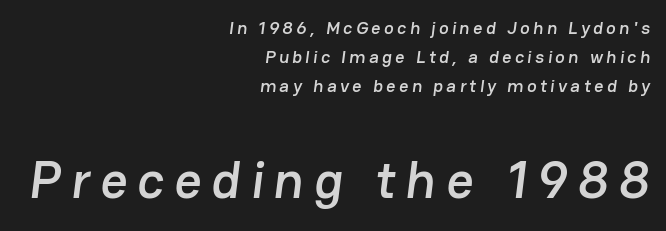
Q: Is the typeface a serif or a sans-serif typeface? A: Sans-serif.
Q: Is the text underlined? A: No.
Q: How is the paragraph aligned? A: Right-aligned.
Q: Is the spacing between lines tight, normal or loose? A: Normal.
Q: Which block of text is set in a larger size, the first (top) or the second (bottom)? A: The second (bottom) one.
Q: Width (condensed, normal, or wide)? A: Normal.
Q: Stroke contrast? A: Low.
Q: x-height? A: Medium.
Q: Monospaced? A: No.
